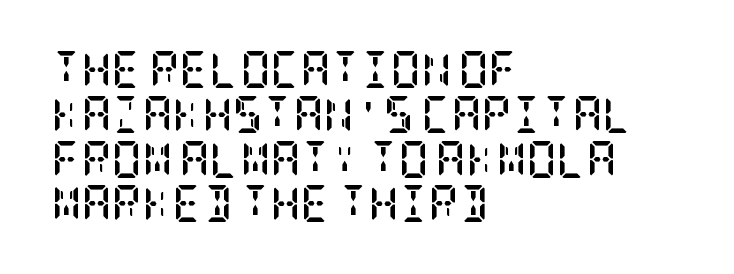
The gaps between neighbouring characters are ordinary and unremarkable. A clean baseline with only descenders dipping below it. The ragged edge is on the right, which tells us the setting is flush left. The font's upright variant was chosen for this text. In terms of weight, the rendering is a true, heavy bold. Is this a sans? No — the strokes have serifs.
